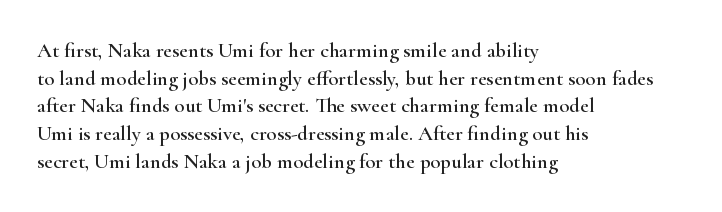
Every character sits straight up, as roman type does. Decoration check: the copy has no underline. A normal amount of white space separates one row of letters from the next. The passage shown has conventional tracking throughout.
